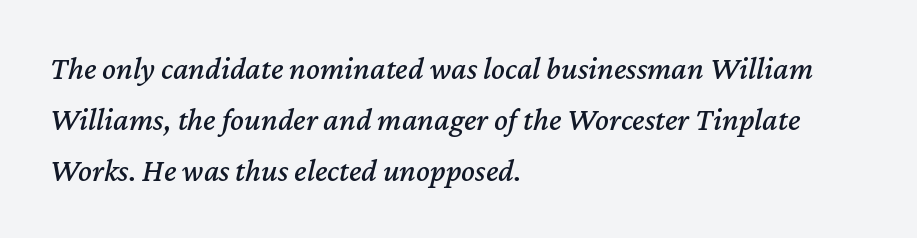
{"italic": "yes", "lean": "right", "slant_degrees": 12, "width": "normal", "stroke_contrast": "medium", "x_height": "medium", "monospaced": "no", "underline": "no", "align": "left", "line_spacing": "normal", "line_spacing_ratio": 1.59, "letter_spacing": "normal", "letter_spacing_em": 0.0, "glyph_px": 32}
